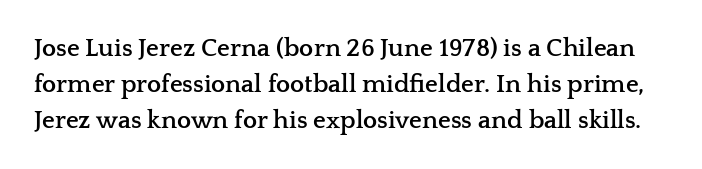
{"italic": "no", "bold": "yes", "underline": "no", "line_spacing": "normal", "line_spacing_ratio": 1.44, "letter_spacing": "normal", "letter_spacing_em": 0.0, "glyph_px": 25}
